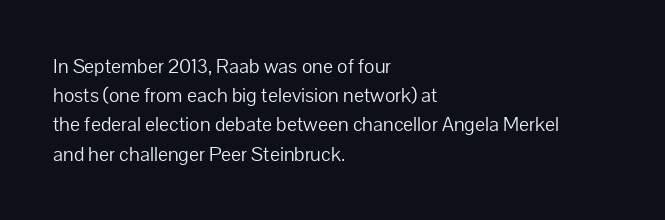
{"italic": "no", "bold": "no", "underline": "no", "align": "left", "line_spacing": "normal", "line_spacing_ratio": 1.46, "letter_spacing": "normal", "letter_spacing_em": 0.0, "glyph_px": 20}
